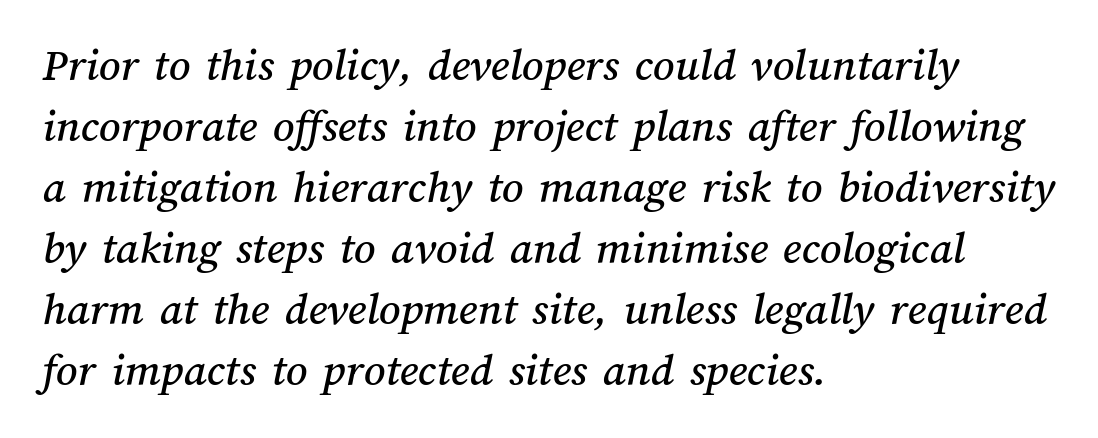
Q: Is the text underlined? A: No.
Q: How is the paragraph aligned? A: Left-aligned.
Q: Is the spacing between letters normal or unusually wide? A: Normal.
Q: Is the spacing between lines tight, normal or loose? A: Normal.
Q: Width (condensed, normal, or wide)? A: Normal.
Q: Stroke contrast? A: Medium.
Q: x-height? A: Medium.
Q: Monospaced? A: No.
